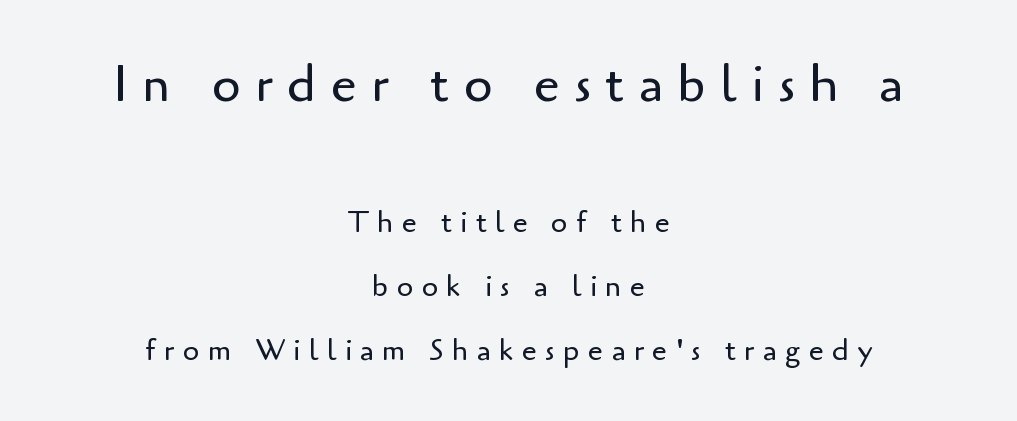
{"serif": "no", "italic": "no", "bold": "no", "weight": "regular", "width": "normal", "stroke_contrast": "low", "x_height": "small", "monospaced": "no", "underline": "no", "align": "center", "line_spacing": "loose", "line_spacing_ratio": 2.14, "letter_spacing": "wide", "letter_spacing_em": 0.27, "larger_block": "first", "size_ratio": 1.73, "glyph_px": 52}
